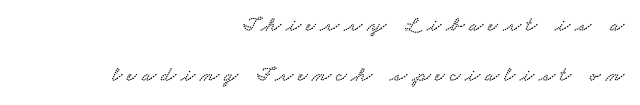
Q: Is the text underlined? A: No.
Q: How is the paragraph aligned? A: Right-aligned.
Q: Is the spacing between letters normal or unusually wide? A: Unusually wide.
Q: Is the spacing between lines tight, normal or loose? A: Loose.
